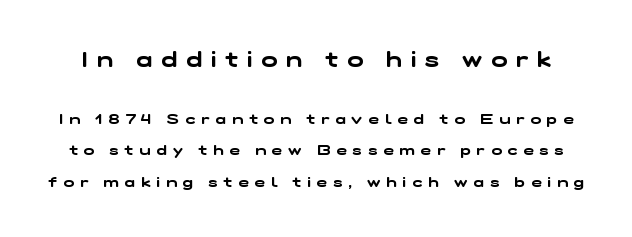
{"underline": "no", "line_spacing": "loose", "line_spacing_ratio": 2.24, "letter_spacing": "wide", "letter_spacing_em": 0.43, "larger_block": "first", "size_ratio": 1.5, "glyph_px": 21}
